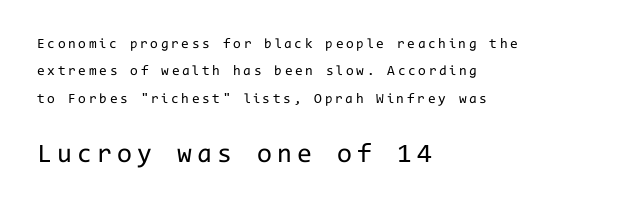
{"italic": "no", "bold": "no", "underline": "no", "align": "left", "line_spacing": "loose", "line_spacing_ratio": 1.96, "larger_block": "second", "size_ratio": 1.93, "glyph_px": 27}
